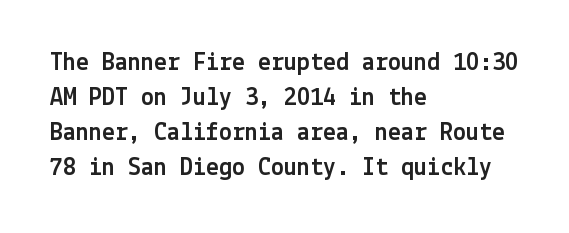
Upright lettering throughout. A classic flush-left, rag-right setting is used for this passage. Underlining? Definitely not there. The passage shown stacks its lines at a standard gap. The letterforms sit shoulder to shoulder at normal distance.
